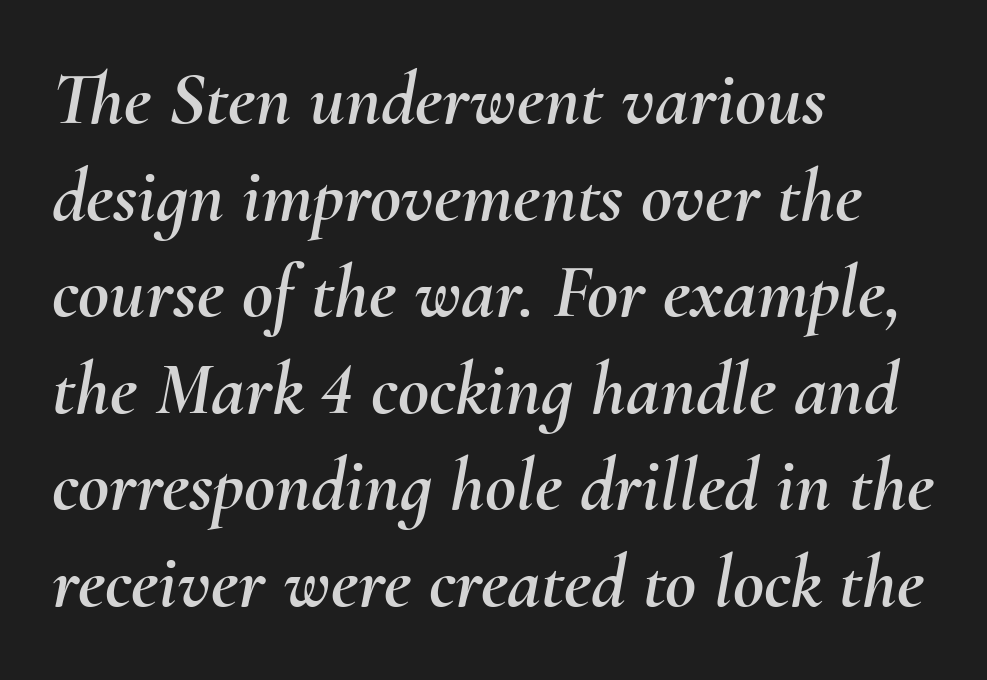
{"italic": "yes", "lean": "right", "slant_degrees": 10, "width": "normal", "stroke_contrast": "medium", "x_height": "small", "monospaced": "no", "underline": "no", "align": "left", "line_spacing": "normal", "line_spacing_ratio": 1.27, "letter_spacing": "normal", "letter_spacing_em": 0.0, "glyph_px": 76}
